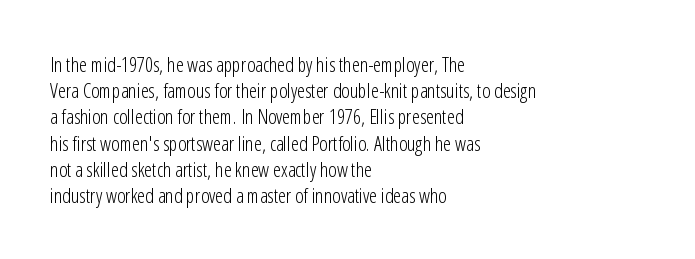
{"italic": "no", "bold": "no", "underline": "no", "align": "left", "line_spacing": "normal", "line_spacing_ratio": 1.31, "letter_spacing": "normal", "letter_spacing_em": 0.0, "glyph_px": 20}
